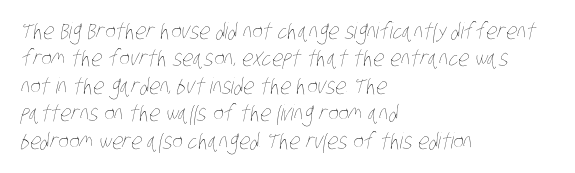
{"bold": "no", "underline": "no", "align": "left", "line_spacing": "normal", "line_spacing_ratio": 1.25, "letter_spacing": "normal", "letter_spacing_em": 0.0, "glyph_px": 22}
